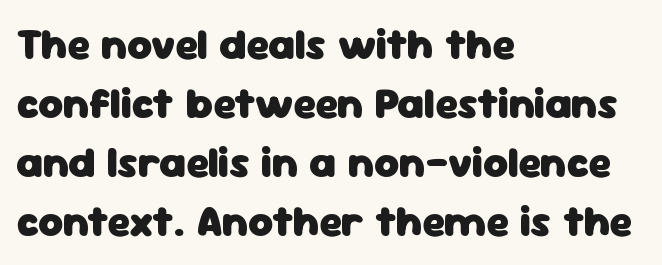
{"serif": "no", "italic": "no", "bold": "yes", "weight": "heavy", "width": "normal", "stroke_contrast": "low", "x_height": "medium", "monospaced": "no", "underline": "no", "align": "left", "line_spacing": "normal", "line_spacing_ratio": 1.37, "letter_spacing": "normal", "letter_spacing_em": 0.0, "glyph_px": 43}
